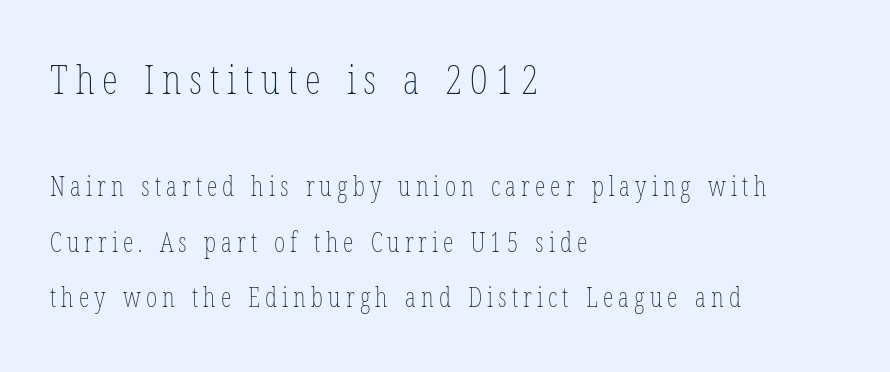
{"italic": "no", "bold": "no", "weight": "thin", "width": "condensed", "stroke_contrast": "low", "x_height": "medium", "monospaced": "no", "underline": "no", "align": "left", "line_spacing": "loose", "line_spacing_ratio": 2.06, "larger_block": "first", "size_ratio": 1.52, "glyph_px": 41}
